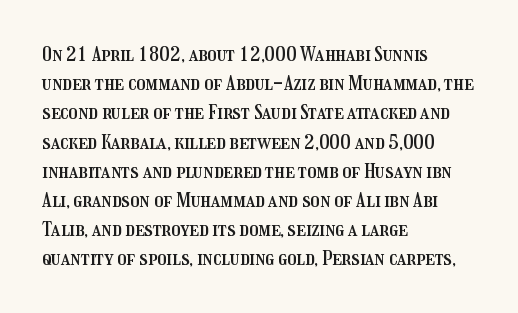
{"italic": "no", "underline": "no", "align": "left", "line_spacing": "normal", "line_spacing_ratio": 1.46, "letter_spacing": "normal", "letter_spacing_em": 0.0, "glyph_px": 20}
